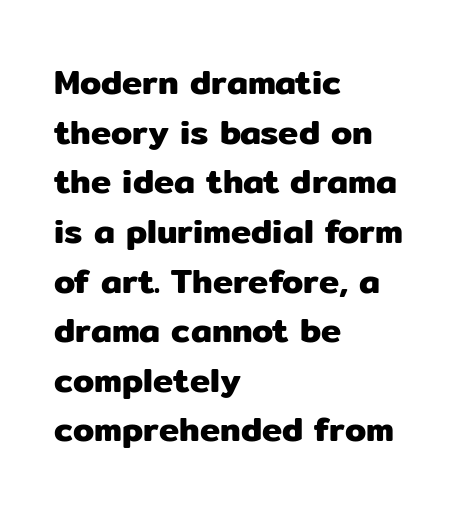
Regular leading. The type sits square on the baseline with zero lean. Check under the words: just untouched page. These lines keep a tight, regular rhythm from letter to letter.
